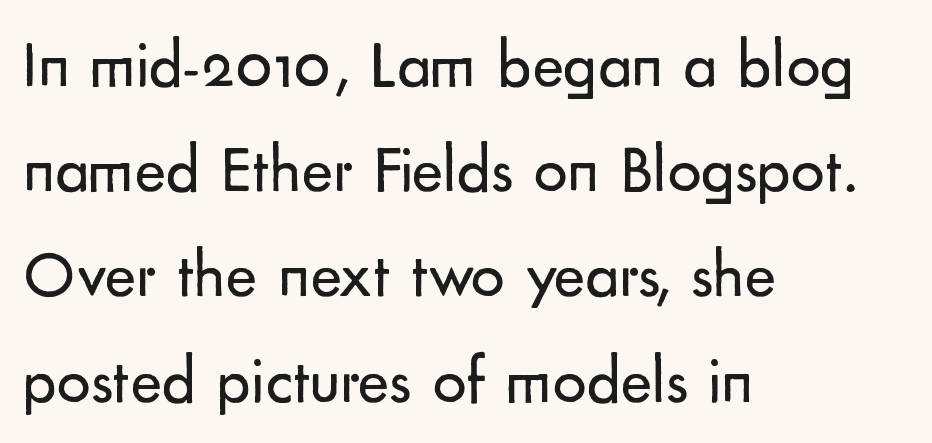
{"serif": "no", "italic": "no", "bold": "no", "weight": "regular", "width": "normal", "stroke_contrast": "low", "x_height": "small", "monospaced": "no", "underline": "no", "align": "left", "line_spacing": "normal", "line_spacing_ratio": 1.57, "letter_spacing": "normal", "letter_spacing_em": 0.0, "glyph_px": 67}
